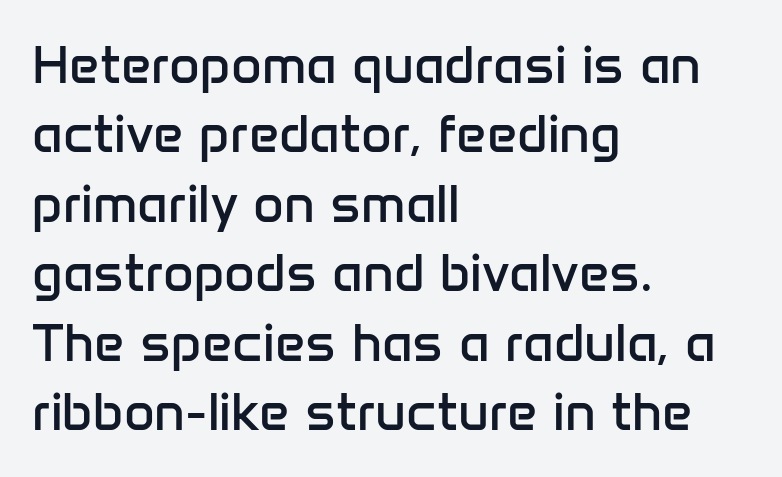
Q: Is the text bold? A: No.
Q: Is the text italic (slanted)? A: No, it is upright.
Q: Is the typeface a serif or a sans-serif typeface? A: Sans-serif.
Q: Is the text underlined? A: No.
Q: How is the paragraph aligned? A: Left-aligned.
Q: Is the spacing between letters normal or unusually wide? A: Normal.
Q: Is the spacing between lines tight, normal or loose? A: Normal.
Q: Width (condensed, normal, or wide)? A: Normal.
Q: Stroke contrast? A: Low.
Q: x-height? A: Medium.
Q: Monospaced? A: No.
